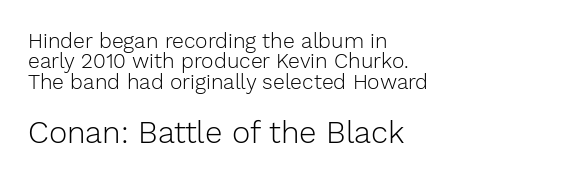
{"serif": "no", "italic": "no", "bold": "no", "weight": "light", "width": "normal", "stroke_contrast": "low", "x_height": "medium", "monospaced": "no", "underline": "no", "align": "left", "line_spacing": "tight", "line_spacing_ratio": 0.97, "letter_spacing": "normal", "letter_spacing_em": 0.0, "larger_block": "second", "size_ratio": 1.48, "glyph_px": 31}
